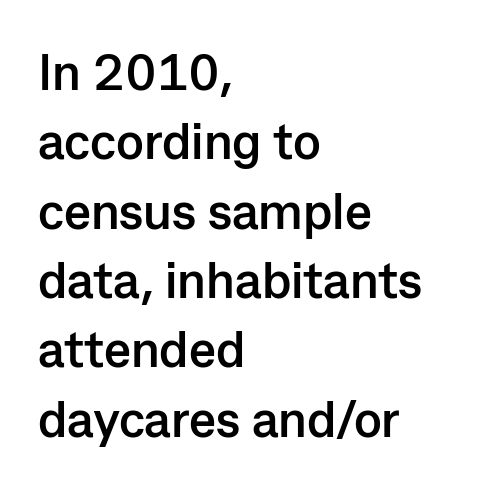
The specimen reads as upright at a glance. Honestly, there is no underline to notice here at all. The rendering keeps characters at their native spacing. These lines are rendered in a variable-pitch font. The space between consecutive lines is moderate.
